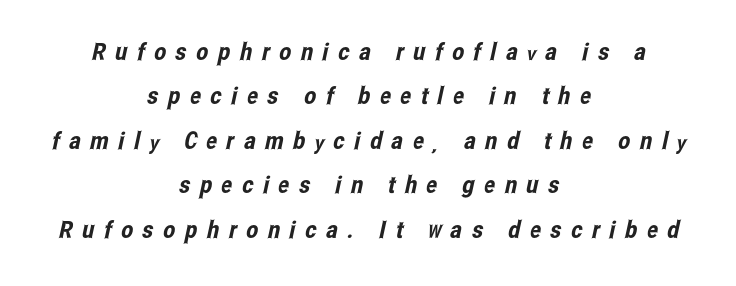
{"underline": "no", "align": "center", "line_spacing_ratio": 1.85, "letter_spacing": "wide", "letter_spacing_em": 0.4, "glyph_px": 24}
